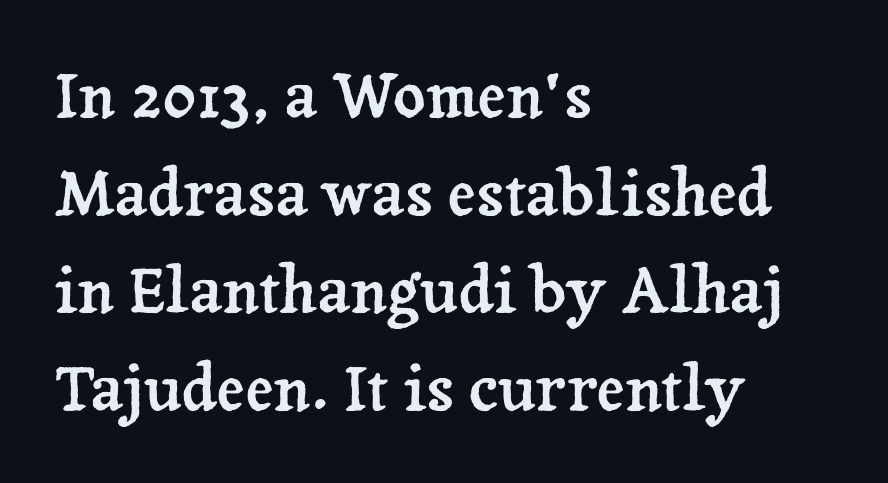
Q: Is the text italic (slanted)? A: No, it is upright.
Q: Is the typeface a serif or a sans-serif typeface? A: Serif.
Q: Is the text underlined? A: No.
Q: How is the paragraph aligned? A: Left-aligned.
Q: Is the spacing between letters normal or unusually wide? A: Normal.
Q: Is the spacing between lines tight, normal or loose? A: Normal.
Q: Width (condensed, normal, or wide)? A: Normal.
Q: Stroke contrast? A: Low.
Q: x-height? A: Medium.
Q: Monospaced? A: No.
